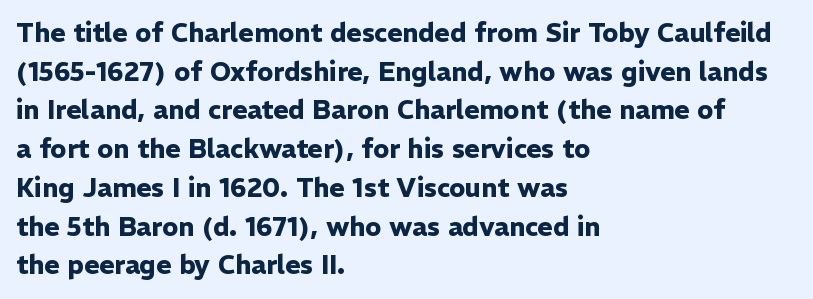
{"italic": "no", "bold": "yes", "underline": "no", "align": "left", "line_spacing": "normal", "line_spacing_ratio": 1.49, "letter_spacing": "normal", "letter_spacing_em": 0.0, "glyph_px": 26}
